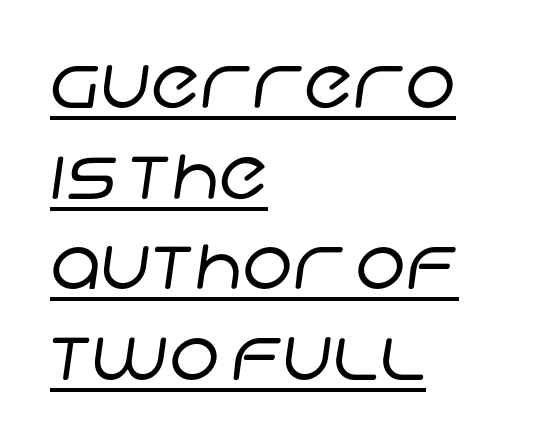
The image shows 72 px regular-weight sans-serif type; set left-aligned, normal line spacing (1.26x), normal letter spacing, underlined; low stroke contrast and a large x-height.
